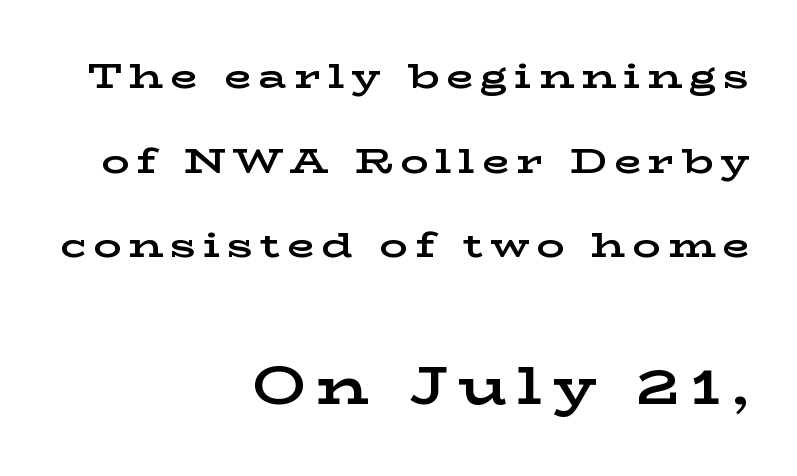
The image shows 53 px bold, wide serif type, upright; set right-aligned, loose line spacing (2.42x), unusually wide letter spacing (+0.2 em), not underlined; the second (bottom) block is 1.51x larger; low stroke contrast and a medium x-height.
